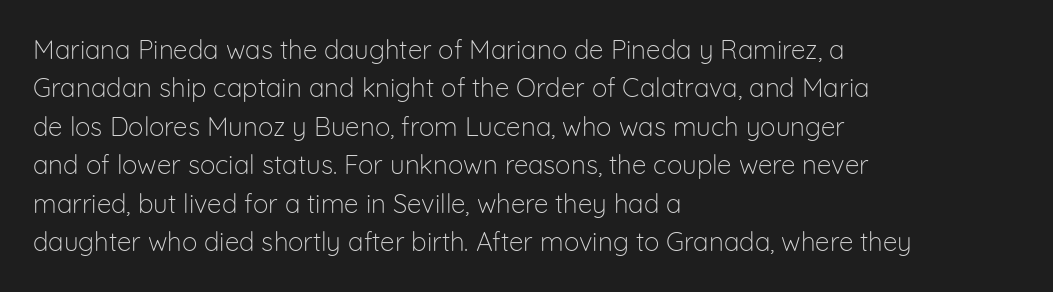
{"italic": "no", "bold": "no", "underline": "no", "align": "left", "line_spacing": "normal", "line_spacing_ratio": 1.48, "letter_spacing": "normal", "letter_spacing_em": 0.0, "glyph_px": 26}
